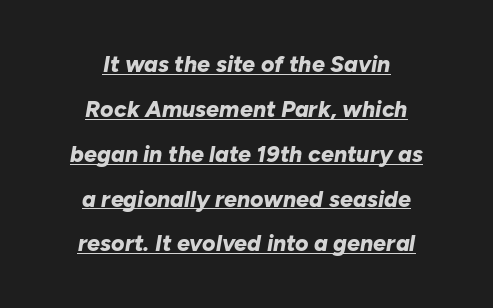
Q: Is the text bold? A: Yes.
Q: Is the text italic (slanted)? A: Yes, it leans right by about 10 degrees.
Q: Is the text underlined? A: Yes.
Q: How is the paragraph aligned? A: Centered.
Q: Is the spacing between letters normal or unusually wide? A: Normal.
Q: Is the spacing between lines tight, normal or loose? A: Loose.
